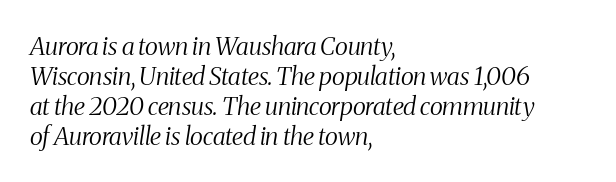
{"italic": "yes", "lean": "right", "slant_degrees": 8, "bold": "no", "underline": "no", "align": "left", "line_spacing_ratio": 1.2, "letter_spacing": "normal", "letter_spacing_em": 0.0, "glyph_px": 25}
